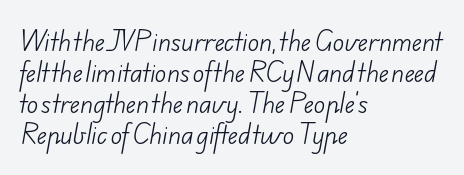
Q: Is the text bold? A: No.
Q: Is the text underlined? A: No.
Q: How is the paragraph aligned? A: Left-aligned.
Q: Is the spacing between letters normal or unusually wide? A: Normal.
Q: Is the spacing between lines tight, normal or loose? A: Normal.
